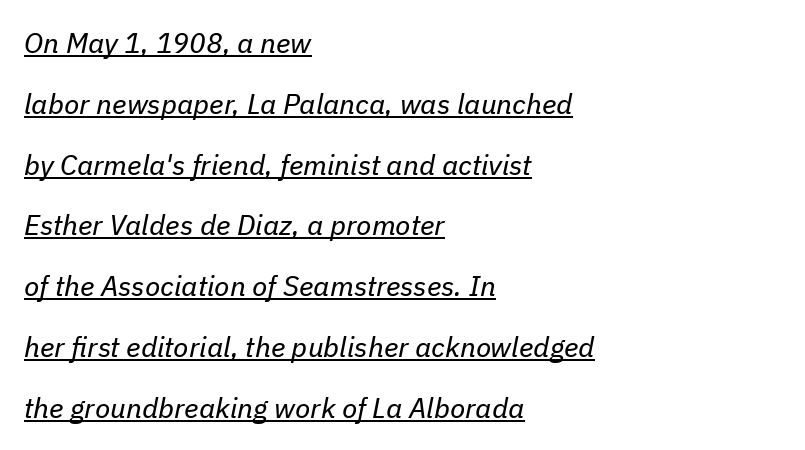
Q: Is the text bold? A: No.
Q: Is the text italic (slanted)? A: Yes, it leans right by about 11 degrees.
Q: Is the text underlined? A: Yes.
Q: How is the paragraph aligned? A: Left-aligned.
Q: Is the spacing between letters normal or unusually wide? A: Normal.
Q: Is the spacing between lines tight, normal or loose? A: Loose.
Q: Width (condensed, normal, or wide)? A: Normal.
Q: Stroke contrast? A: Low.
Q: x-height? A: Medium.
Q: Monospaced? A: No.
